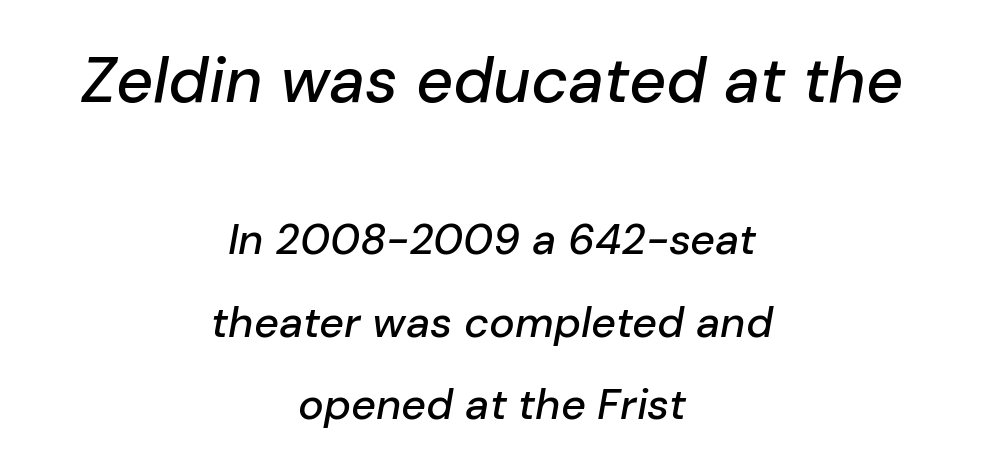
The image shows 64 px text type, italic (leaning right); set centered, loose line spacing (1.91x), normal letter spacing, not underlined; the first (top) block is 1.49x larger; low stroke contrast and a medium x-height.
